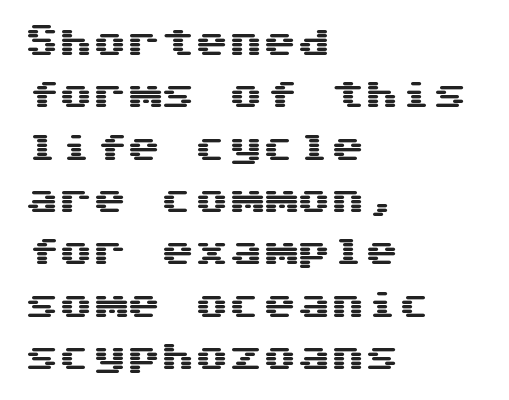
Q: Is the text italic (slanted)? A: No, it is upright.
Q: Is the typeface a serif or a sans-serif typeface? A: Sans-serif.
Q: Is the text underlined? A: No.
Q: How is the paragraph aligned? A: Left-aligned.
Q: Is the spacing between letters normal or unusually wide? A: Normal.
Q: Is the spacing between lines tight, normal or loose? A: Normal.
Q: Width (condensed, normal, or wide)? A: Wide.
Q: Stroke contrast? A: Medium.
Q: x-height? A: Medium.
